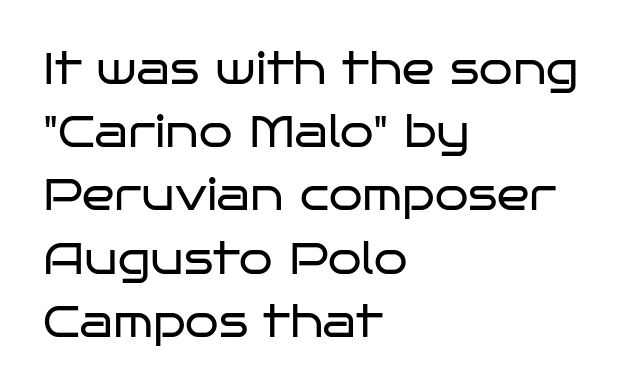
Q: Is the text bold? A: No.
Q: Is the text italic (slanted)? A: No, it is upright.
Q: Is the typeface a serif or a sans-serif typeface? A: Sans-serif.
Q: Is the text underlined? A: No.
Q: How is the paragraph aligned? A: Left-aligned.
Q: Is the spacing between letters normal or unusually wide? A: Normal.
Q: Is the spacing between lines tight, normal or loose? A: Normal.
Q: Width (condensed, normal, or wide)? A: Wide.
Q: Stroke contrast? A: Low.
Q: x-height? A: Large.
Q: Monospaced? A: No.
